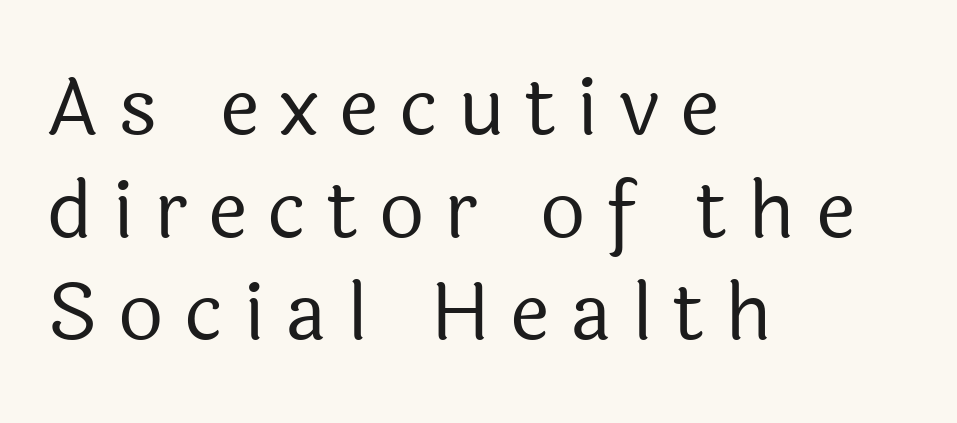
The image shows 79 px regular-weight sans-serif type, upright; set left-aligned, normal line spacing (1.3x), unusually wide letter spacing (+0.26 em), not underlined; a medium x-height.
